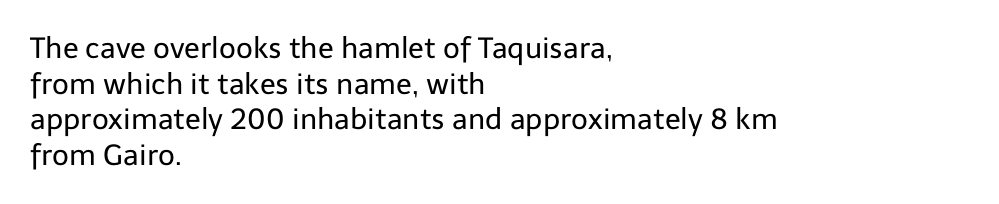
Think of a printed novel: that variable character pitch is what you see here. Compared with typical body copy, the letter spacing here is the same. Every row of glyphs begins at an identical x-position on the left. Check where the strokes stop: nothing finishes them off — pure sans. Vertical strokes here are truly vertical. Stems and bowls with no extra thickness — not bold.
